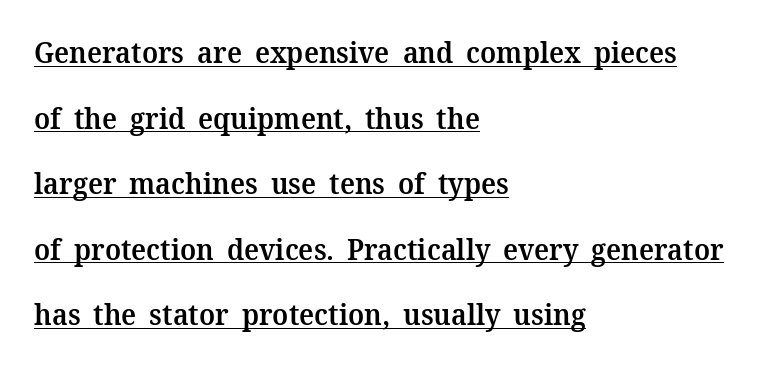
Its strokes are somewhat broadened, the hallmark of semibold type. Letter spacing: default. Each line of the rendering has a horizontal stroke beneath the glyphs. These lines are composed in type with serifs. Is this a fixed-width face? No — the glyphs have proportional, varying widths. What's the leading like? Stretched, with rows far apart.
